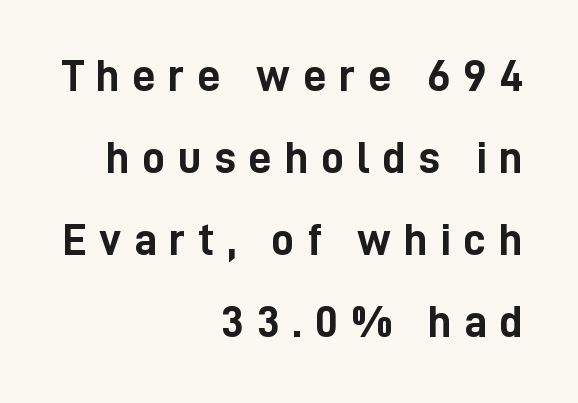
{"serif": "no", "italic": "no", "bold": "yes", "weight": "semibold", "width": "condensed", "stroke_contrast": "low", "x_height": "medium", "monospaced": "no", "underline": "no", "align": "right", "line_spacing_ratio": 1.78, "letter_spacing": "wide", "letter_spacing_em": 0.27, "glyph_px": 46}
